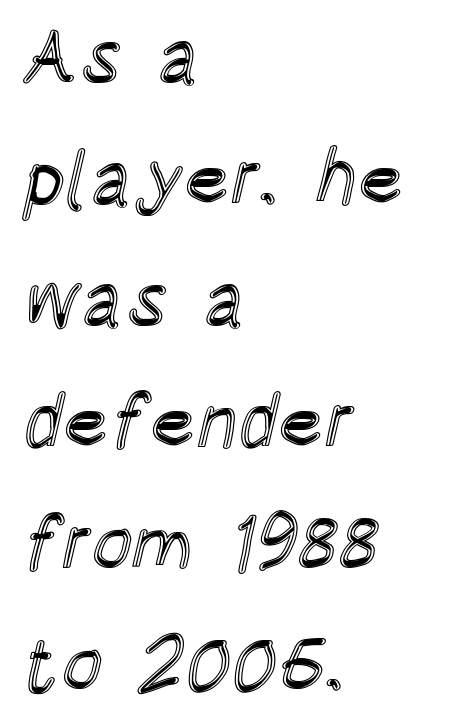
Proportional: the letters do not fall into vertical columns. Each word holds together tightly as a unit, with standard inter-letter gaps. A student would call this left alignment; a typographer would say flush left, rag right. Descenders are the only things crossing below the line.
